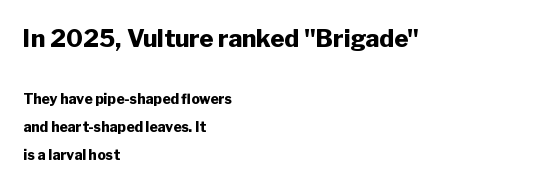
{"italic": "no", "bold": "yes", "underline": "no", "align": "left", "line_spacing": "loose", "line_spacing_ratio": 1.99, "letter_spacing": "normal", "letter_spacing_em": 0.0, "larger_block": "first", "size_ratio": 1.71, "glyph_px": 24}
